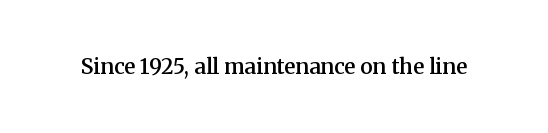
{"italic": "no", "bold": "semi", "underline": "no", "letter_spacing": "normal", "letter_spacing_em": 0.0, "glyph_px": 21}
